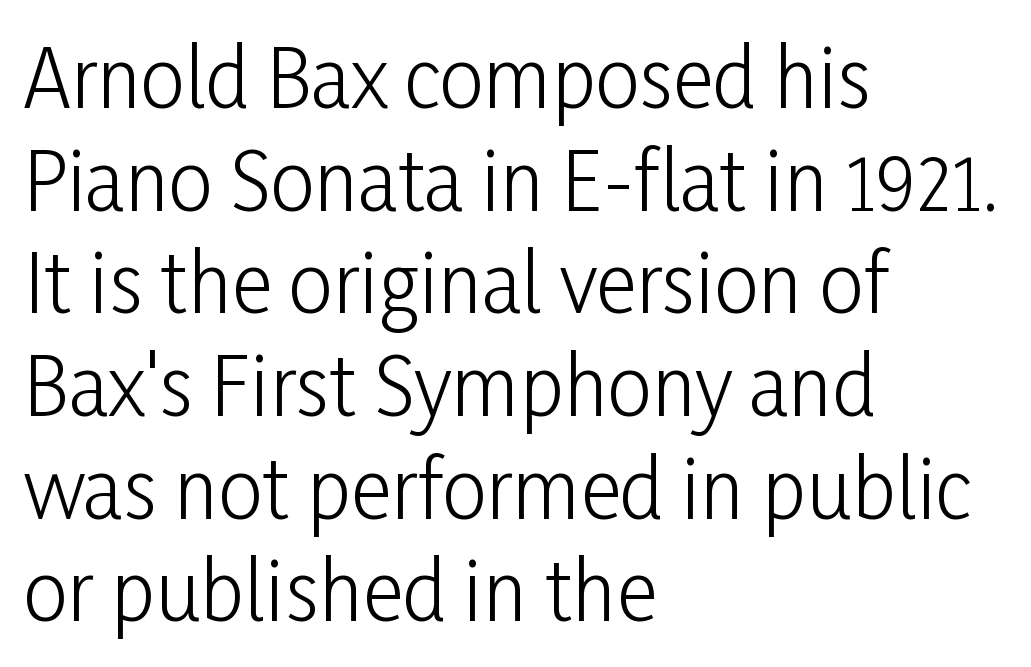
Q: Is the text bold? A: No.
Q: Is the text italic (slanted)? A: No, it is upright.
Q: Is the typeface a serif or a sans-serif typeface? A: Sans-serif.
Q: Is the text underlined? A: No.
Q: How is the paragraph aligned? A: Left-aligned.
Q: Is the spacing between letters normal or unusually wide? A: Normal.
Q: Is the spacing between lines tight, normal or loose? A: Normal.
Q: Width (condensed, normal, or wide)? A: Condensed.
Q: Stroke contrast? A: Low.
Q: x-height? A: Medium.
Q: Monospaced? A: No.
